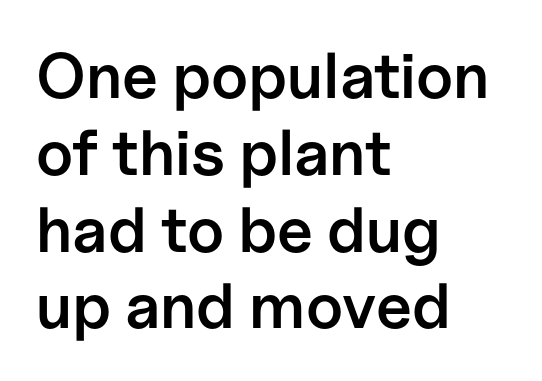
This sample has the flowing, uneven cadence of proportional lettering. Caption: standard tracking, unaltered. The font is running at a semibold setting, under full bold. Posture: straight, roman, zero tilt. Plain, unruled lines of type.
